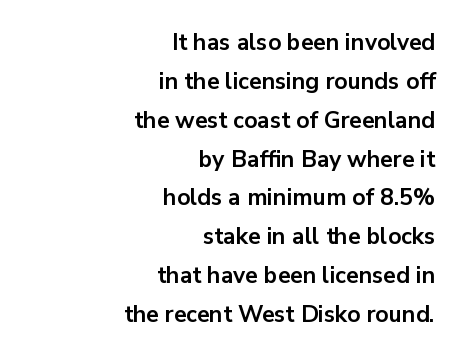
Q: Is the text bold? A: Yes.
Q: Is the text italic (slanted)? A: No, it is upright.
Q: Is the text underlined? A: No.
Q: How is the paragraph aligned? A: Right-aligned.
Q: Is the spacing between letters normal or unusually wide? A: Normal.
Q: Is the spacing between lines tight, normal or loose? A: Normal.
